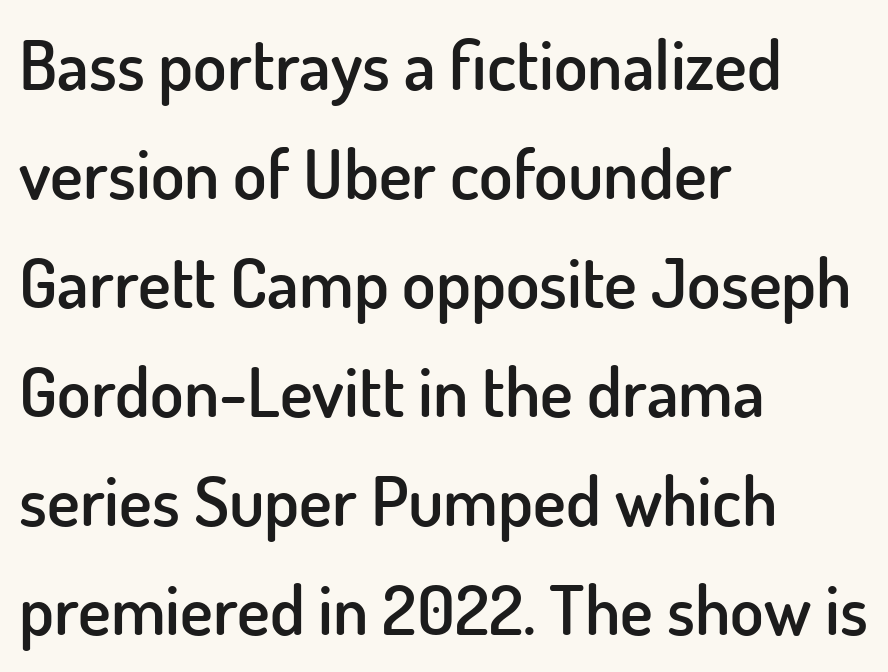
The image shows 69 px semibold sans-serif type, upright; set left-aligned, normal line spacing (1.58x), normal letter spacing, not underlined; low stroke contrast and a small x-height.
